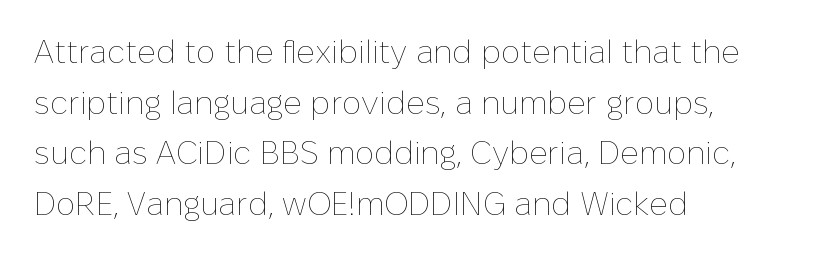
The image shows 32 px thin type, upright; set left-aligned, normal line spacing (1.58x), normal letter spacing, not underlined; low stroke contrast and a medium x-height.
